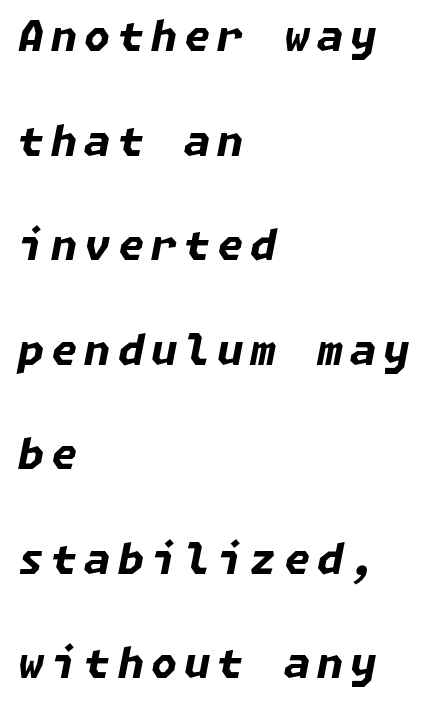
Underlining? Definitely not there. Reading down the column, the eye jumps a long way to each next line. You can tell it's italic because the verticals aren't actually vertical. These lines carry a lot of weight — the face is fully bold. Where is the straight margin? On the left.
